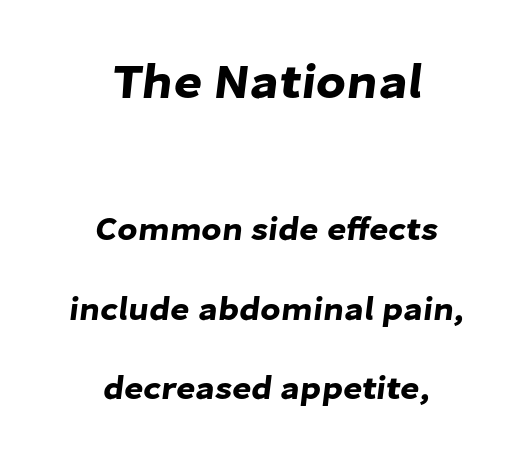
The words here are not underlined. These lines stack symmetrically, like a column narrowing and widening about its center. Is this a fixed-width face? No — the glyphs have proportional, varying widths. Does the bottom block carry the larger type? No, the top block does. Letterform terminals end flat and unadorned throughout the passage. This block would shrink considerably if given ordinary leading; it's expanded now.
